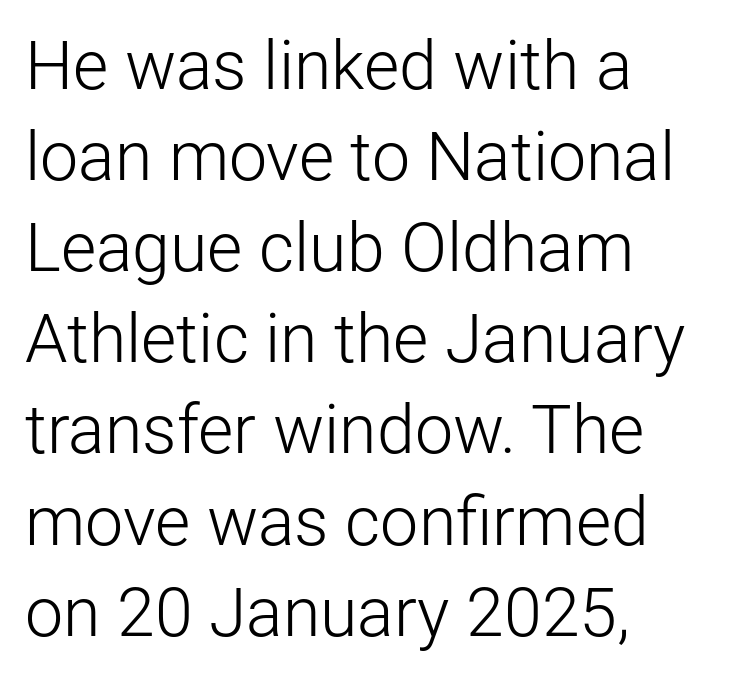
The image shows 68 px light sans-serif type, upright; set left-aligned, normal line spacing (1.34x), normal letter spacing, not underlined; low stroke contrast and a medium x-height.
